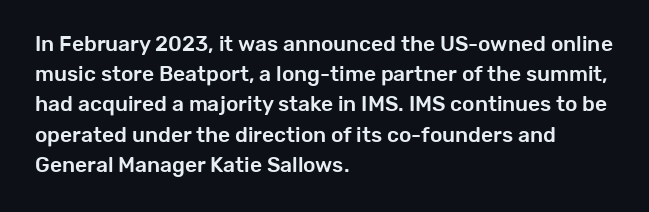
{"italic": "no", "underline": "no", "align": "left", "line_spacing": "normal", "line_spacing_ratio": 1.44, "letter_spacing": "normal", "letter_spacing_em": 0.0, "glyph_px": 21}
